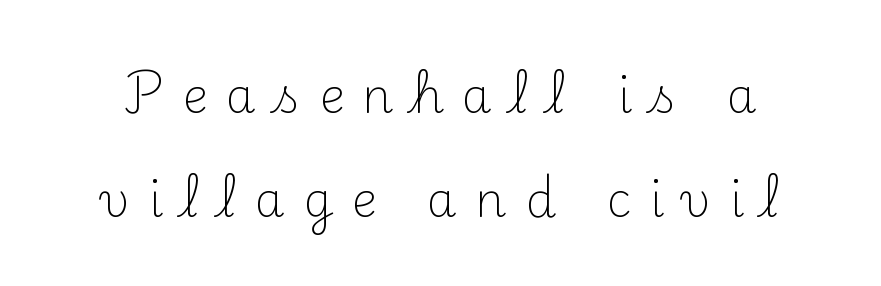
Q: Is the text bold? A: No.
Q: Is the text italic (slanted)? A: No, it is upright.
Q: Is the typeface a serif or a sans-serif typeface? A: Serif.
Q: Is the text underlined? A: No.
Q: Is the spacing between letters normal or unusually wide? A: Unusually wide.
Q: Is the spacing between lines tight, normal or loose? A: Loose.
Q: Width (condensed, normal, or wide)? A: Normal.
Q: Stroke contrast? A: Medium.
Q: x-height? A: Small.
Q: Monospaced? A: No.
